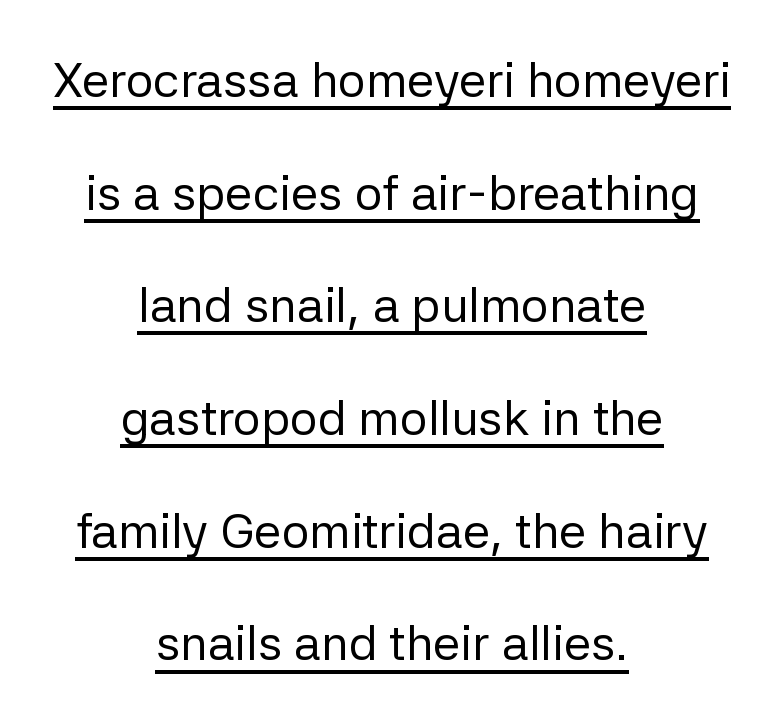
Reading down the block, each line starts at a different indent, mirrored at its end. The letters look calm and open, with moderate or lighter stems. How are the letters spaced? Ordinarily, with no added tracking. What kind of face is this? One without serifs — a sans.
